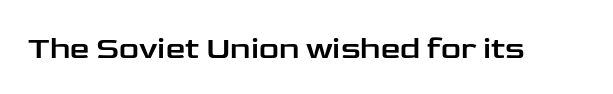
Q: Is the text italic (slanted)? A: No, it is upright.
Q: Is the typeface a serif or a sans-serif typeface? A: Sans-serif.
Q: Is the text underlined? A: No.
Q: Is the spacing between letters normal or unusually wide? A: Normal.
Q: Width (condensed, normal, or wide)? A: Wide.
Q: Stroke contrast? A: Low.
Q: x-height? A: Medium.
Q: Monospaced? A: No.
